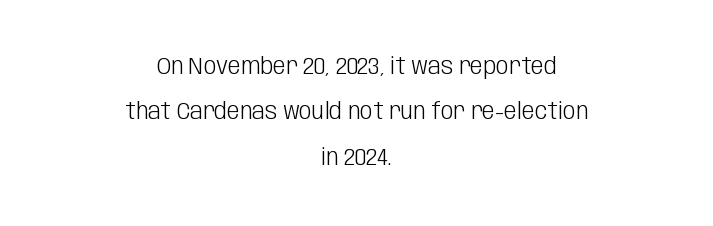
The image shows 23 px text type, upright; set centered, loose line spacing (1.97x), normal letter spacing, not underlined.
